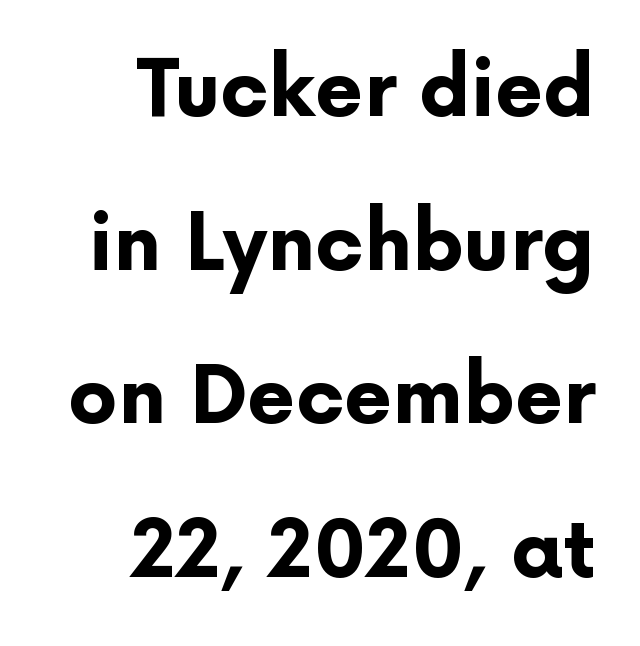
The specimen omits any rule beneath the text block's lines. In terms of letterspacing, this is plain default setting. This sample trades compactness for vertical openness between lines. Italic? Not at all — the glyphs are vertical. Think of a printed novel: that variable character pitch is what you see here. Regarding serifs, this sample does without them.
